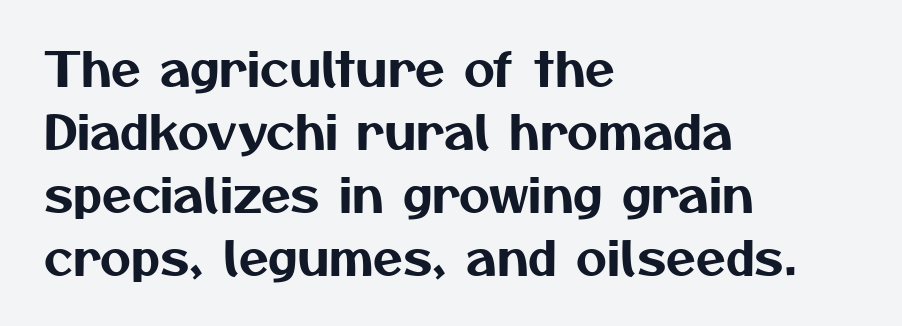
{"serif": "no", "width": "normal", "stroke_contrast": "medium", "x_height": "medium", "monospaced": "no", "underline": "no", "align": "left", "line_spacing": "normal", "line_spacing_ratio": 1.31, "letter_spacing": "normal", "letter_spacing_em": 0.0, "glyph_px": 48}
